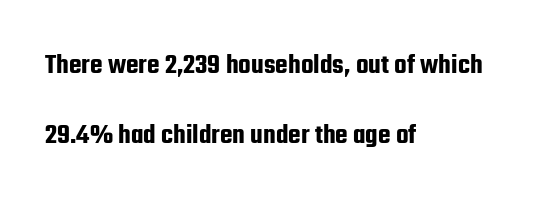
This sample uses plain, unmodified letter spacing. A typesetter would label this face a sans. This rendering uses left alignment, leaving the right contour irregular. A typesetter would call this proportional, since set widths differ per character. These lines stand farther apart than default settings would place them. Underline: absent.
